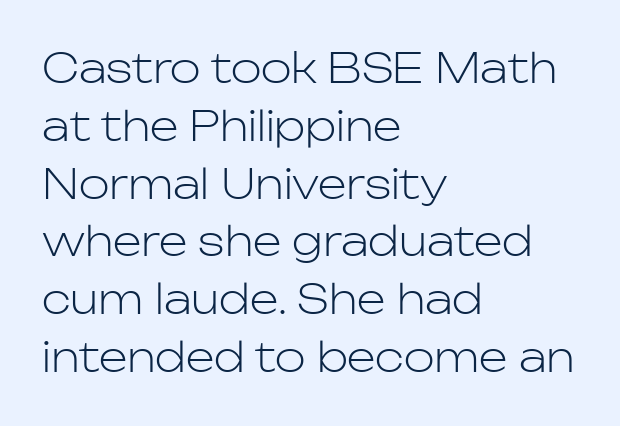
{"serif": "no", "italic": "no", "bold": "no", "weight": "light", "width": "normal", "stroke_contrast": "low", "x_height": "medium", "monospaced": "no", "underline": "no", "align": "left", "line_spacing": "normal", "line_spacing_ratio": 1.41, "letter_spacing": "normal", "letter_spacing_em": 0.0, "glyph_px": 41}
